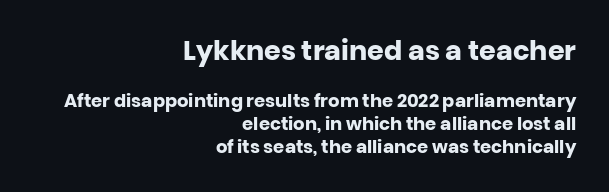
Leading matches the norm, producing a regular column. Clear beneath every line of the passage. A dark, heavy texture on the line: the type is bold. Of the two passages, the one on top uses the larger point size.
